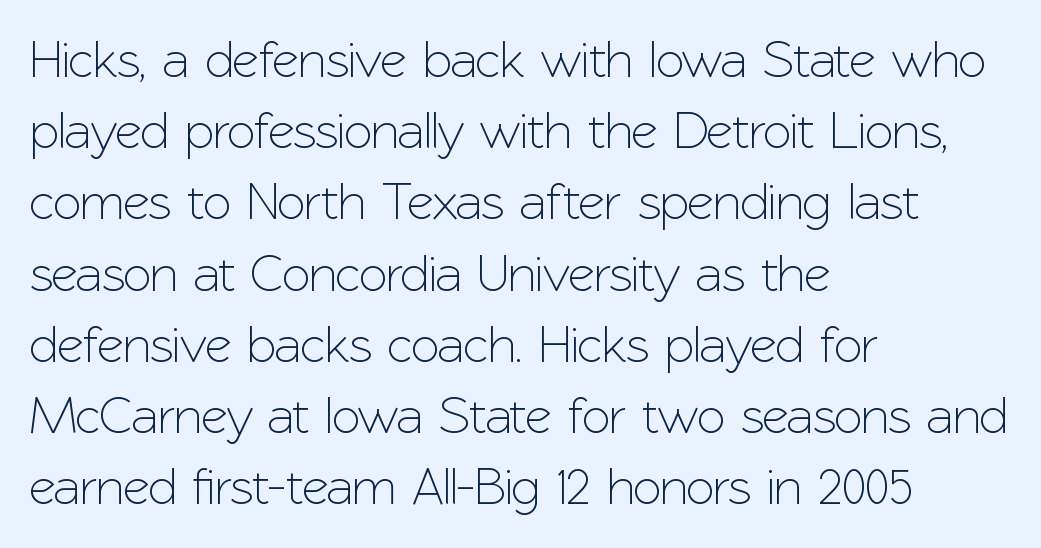
Q: Is the text italic (slanted)? A: No, it is upright.
Q: Is the typeface a serif or a sans-serif typeface? A: Sans-serif.
Q: Is the text underlined? A: No.
Q: How is the paragraph aligned? A: Left-aligned.
Q: Is the spacing between letters normal or unusually wide? A: Normal.
Q: Is the spacing between lines tight, normal or loose? A: Normal.
Q: Width (condensed, normal, or wide)? A: Normal.
Q: Stroke contrast? A: Low.
Q: x-height? A: Medium.
Q: Monospaced? A: No.
